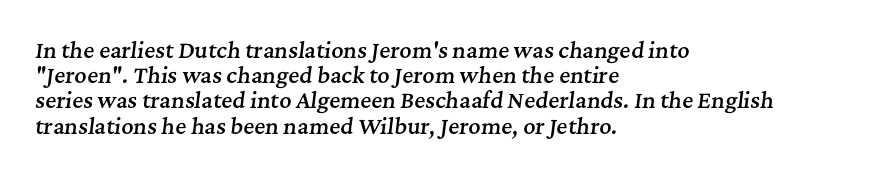
The image shows 21 px text type, italic (leaning right); set left-aligned, line spacing 1.2x, normal letter spacing, not underlined.
